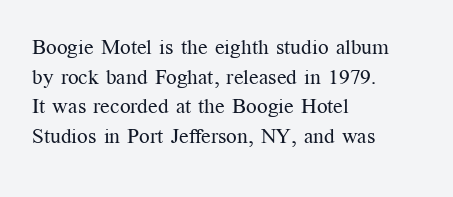
{"italic": "no", "bold": "no", "underline": "no", "align": "left", "line_spacing": "normal", "line_spacing_ratio": 1.41, "letter_spacing": "normal", "letter_spacing_em": 0.0, "glyph_px": 21}
